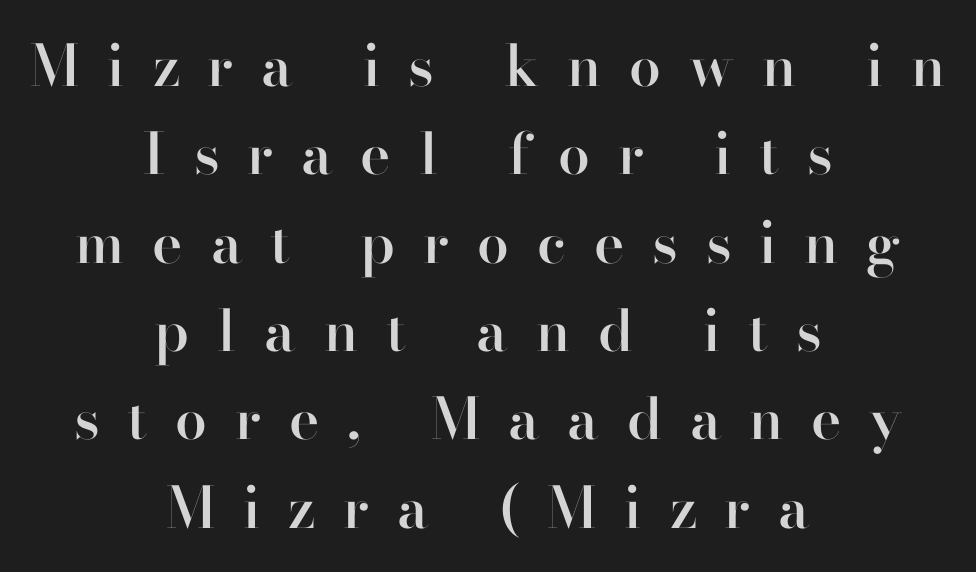
The image shows 57 px semibold serif type, upright; set centered, normal line spacing (1.55x), unusually wide letter spacing (+0.49 em), not underlined; high stroke contrast and a small x-height.
